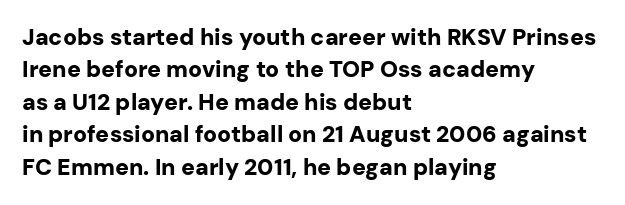
The image shows 23 px bold type, upright; set left-aligned, normal line spacing (1.41x), normal letter spacing, not underlined.
